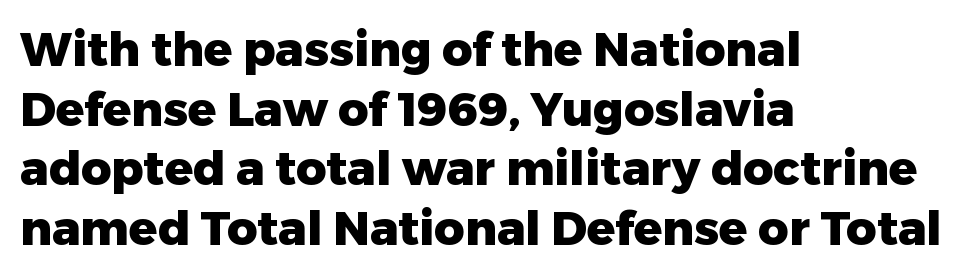
Thick stems and heavy bowls — unmistakably bold. Each letter keeps its own natural width here, so spacing adapts to shape. Successive baselines arrive at the customary interval. Type without underlining. Rendered with straight, roman letterforms. Is this a sans? Yes — the strokes have no serifs.
